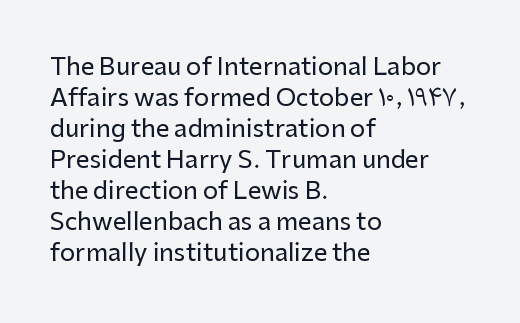
Q: Is the text italic (slanted)? A: No, it is upright.
Q: Is the text underlined? A: No.
Q: How is the paragraph aligned? A: Left-aligned.
Q: Is the spacing between letters normal or unusually wide? A: Normal.
Q: Is the spacing between lines tight, normal or loose? A: Normal.
